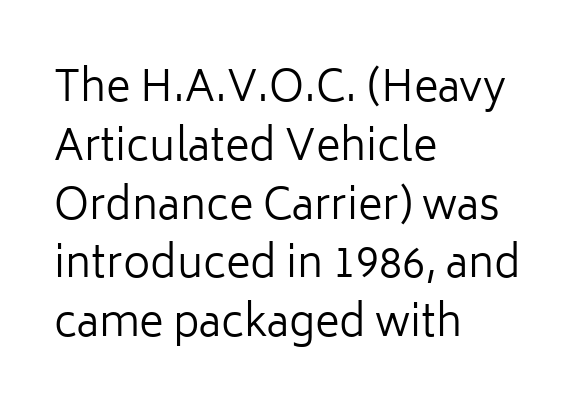
Nobody touched the tracking dial on this one. What kind of face is this? One without serifs — a sans. Do the letters lean? They stand straight. Whoever set this chose a conventional vertical rhythm. The setting favours the left margin, as ordinary paragraphs usually do.
